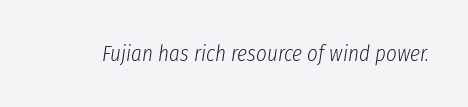
On a weight scale, this lands at 450 or below. The horizontal fit of the characters is conventional and even. The glyphs are unaccompanied by any horizontal stroke below them. The lettering tilts uniformly, giving the passage an italic look.
